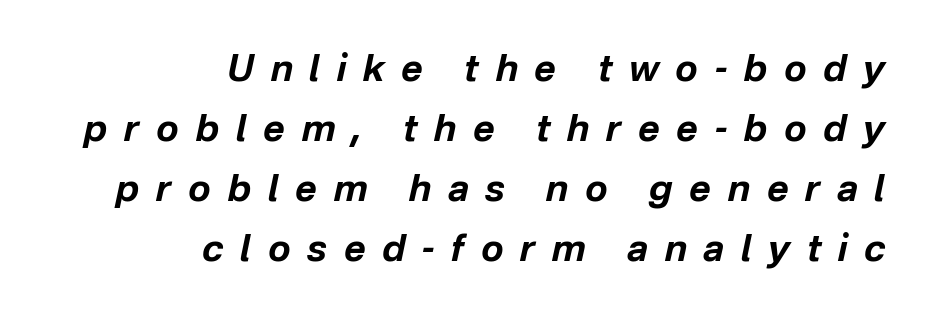
The rendering uses a bold face; every stroke is thick and dark. It's the slanting kind of type. Teacher's note: observe the even right margin — that is flush-right alignment. This sample has the flowing, uneven cadence of proportional lettering. Honestly, the row spacing looks completely unremarkable.
